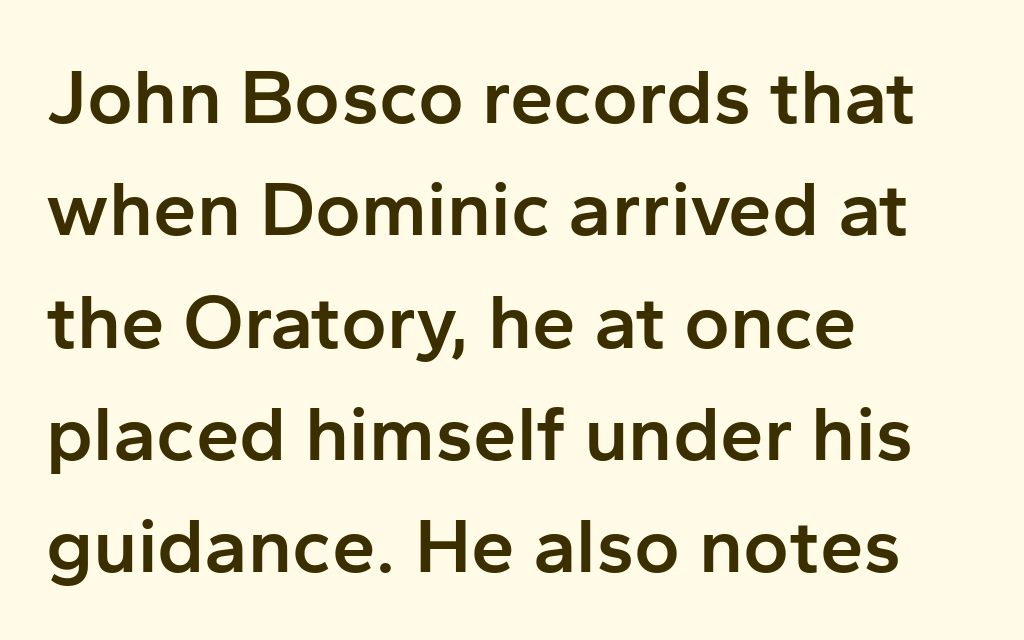
Q: Is the text bold? A: Semi-bold.
Q: Is the text italic (slanted)? A: No, it is upright.
Q: Is the typeface a serif or a sans-serif typeface? A: Sans-serif.
Q: Is the text underlined? A: No.
Q: How is the paragraph aligned? A: Left-aligned.
Q: Is the spacing between letters normal or unusually wide? A: Normal.
Q: Is the spacing between lines tight, normal or loose? A: Normal.
Q: Width (condensed, normal, or wide)? A: Normal.
Q: Stroke contrast? A: Low.
Q: x-height? A: Medium.
Q: Monospaced? A: No.
